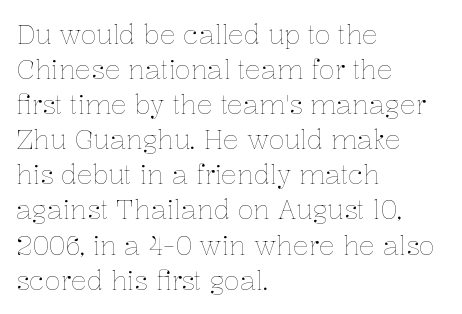
The image shows 26 px text type, upright; set left-aligned, normal line spacing (1.35x), normal letter spacing, not underlined.
